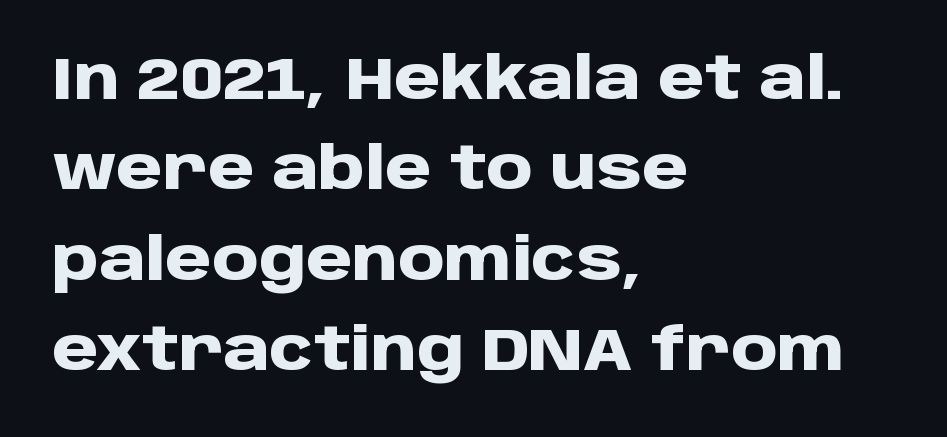
The image shows 59 px heavy sans-serif type, upright; set left-aligned, normal line spacing (1.53x), normal letter spacing, not underlined; low stroke contrast and a large x-height.
